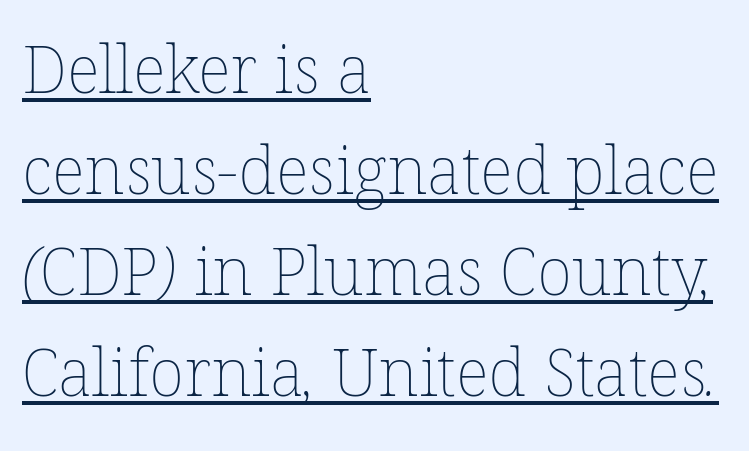
The image shows 66 px thin type; set left-aligned, normal line spacing (1.53x), normal letter spacing, underlined; low stroke contrast and a medium x-height.
